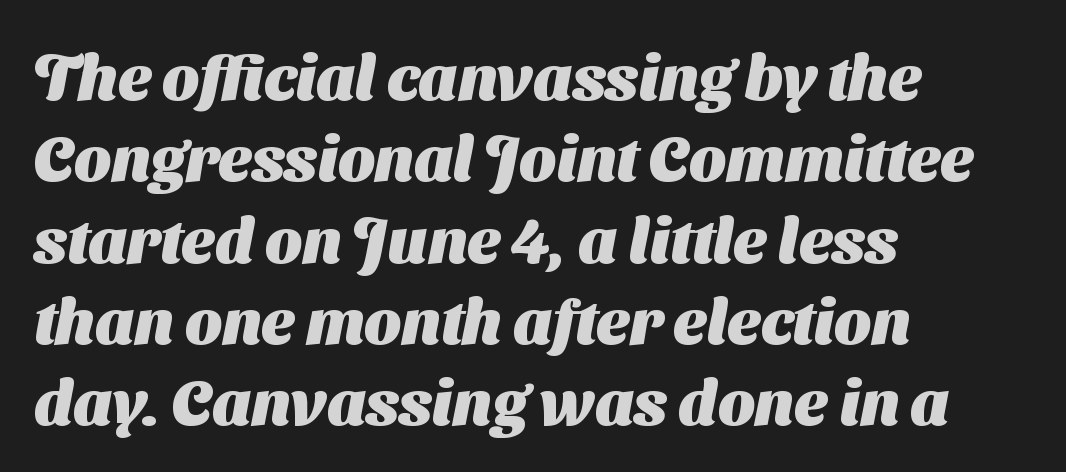
{"serif": "no", "bold": "yes", "weight": "heavy", "width": "normal", "stroke_contrast": "medium", "x_height": "medium", "monospaced": "no", "underline": "no", "align": "left", "line_spacing": "normal", "line_spacing_ratio": 1.27, "letter_spacing": "normal", "letter_spacing_em": 0.0, "glyph_px": 64}
